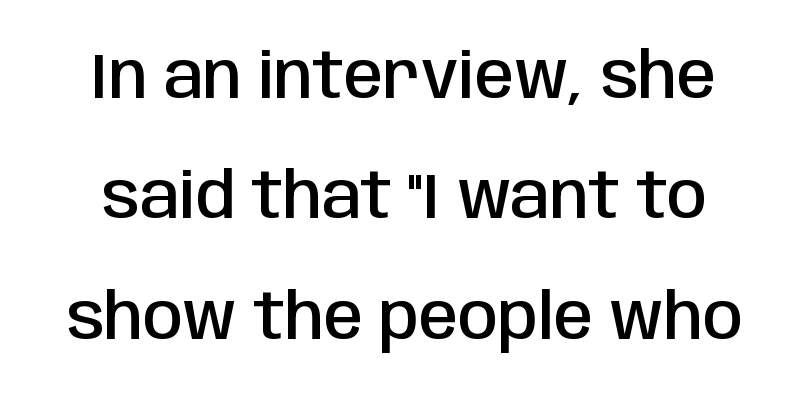
Is the letter spacing exaggerated? No — it looks like the ordinary default. The string is rendered with underlining switched off. Is there any slant? The stems are plumb. This is sans-serif lettering, the kind often seen on screens and signage. The face used here is proportionally spaced, like ordinary book or web type.
